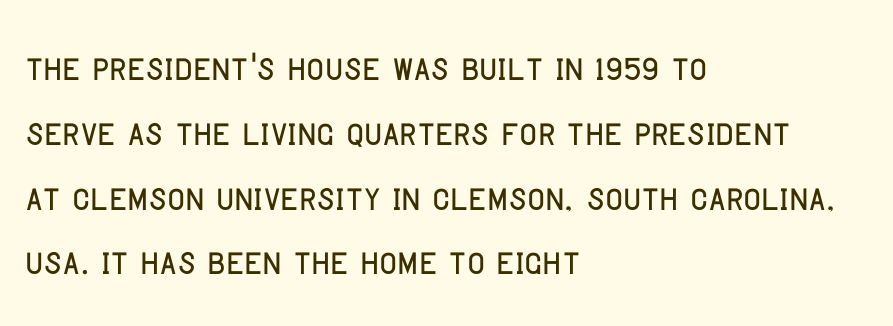
Q: Is the text italic (slanted)? A: No, it is upright.
Q: Is the typeface a serif or a sans-serif typeface? A: Sans-serif.
Q: Is the text underlined? A: No.
Q: How is the paragraph aligned? A: Left-aligned.
Q: Is the spacing between letters normal or unusually wide? A: Normal.
Q: Is the spacing between lines tight, normal or loose? A: Normal.
Q: Width (condensed, normal, or wide)? A: Condensed.
Q: Stroke contrast? A: Low.
Q: x-height? A: Large.
Q: Monospaced? A: No.
